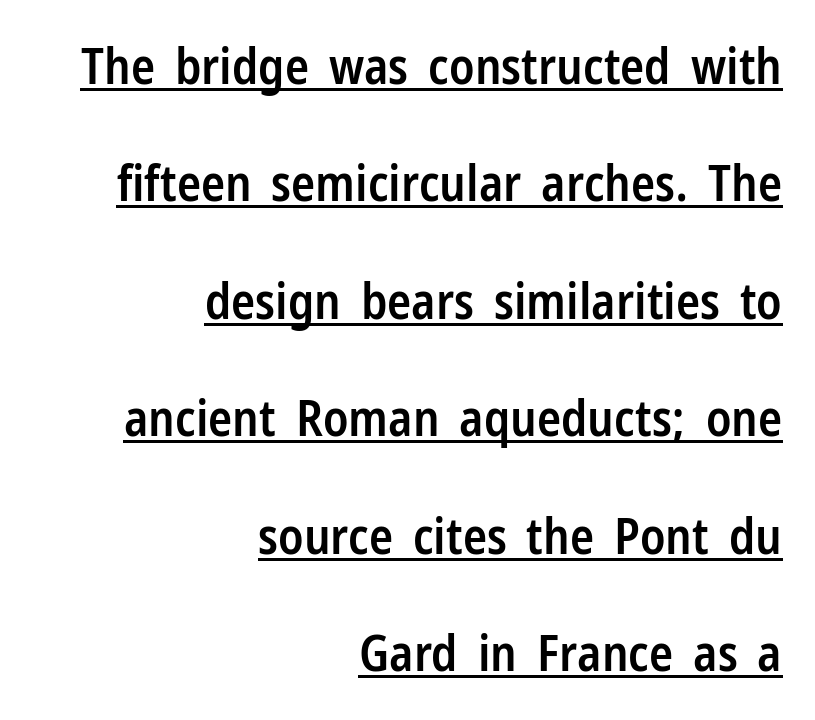
How heavy is the stroke? Medium-heavy — a semibold, shy of bold. The type family on display is of the sans-serif kind. Each line ends at the same right margin while the left side varies. Underline: present.
